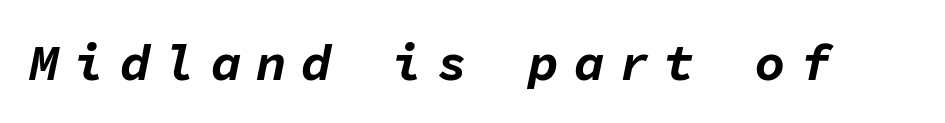
{"italic": "yes", "lean": "right", "slant_degrees": 11, "bold": "yes", "weight": "bold", "width": "normal", "stroke_contrast": "low", "x_height": "medium", "monospaced": "yes", "underline": "no", "letter_spacing": "wide", "letter_spacing_em": 0.29, "glyph_px": 51}
